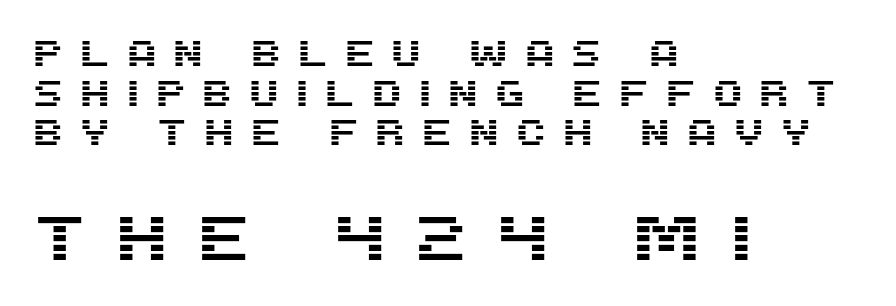
{"serif": "no", "italic": "no", "width": "normal", "stroke_contrast": "medium", "x_height": "large", "monospaced": "no", "underline": "no", "align": "left", "line_spacing": "tight", "line_spacing_ratio": 1.1, "letter_spacing": "wide", "letter_spacing_em": 0.42, "larger_block": "second", "size_ratio": 1.75, "glyph_px": 63}
